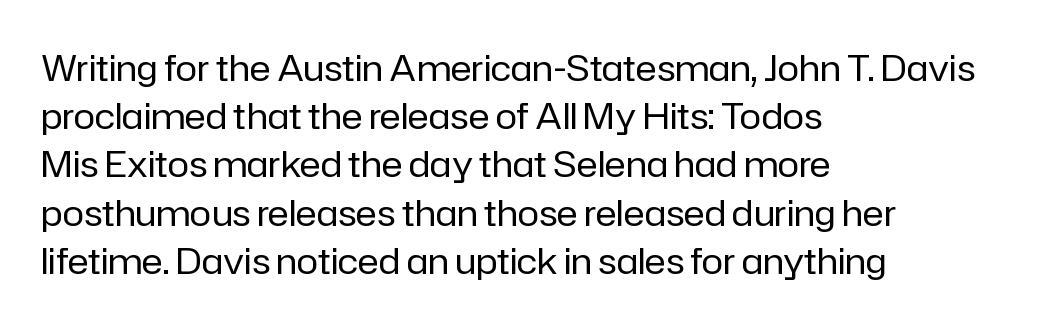
Unmarked baselines from the first word to the last. You could call the tracking neutral — neither tight nor loose. Is this a fixed-width face? No — the glyphs have proportional, varying widths. The strokes are not fattened; the text isn't bold. Style check: upright.
